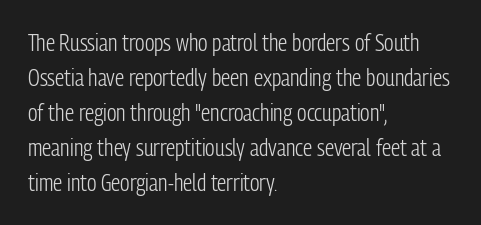
{"italic": "no", "bold": "no", "underline": "no", "align": "left", "line_spacing": "normal", "line_spacing_ratio": 1.52, "letter_spacing": "normal", "letter_spacing_em": 0.0, "glyph_px": 23}
